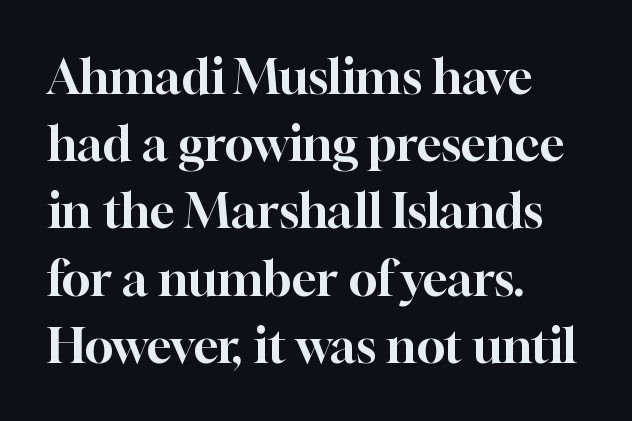
{"serif": "yes", "italic": "no", "width": "normal", "stroke_contrast": "high", "x_height": "medium", "monospaced": "no", "underline": "no", "align": "left", "line_spacing": "normal", "line_spacing_ratio": 1.4, "letter_spacing": "normal", "letter_spacing_em": 0.0, "glyph_px": 48}
